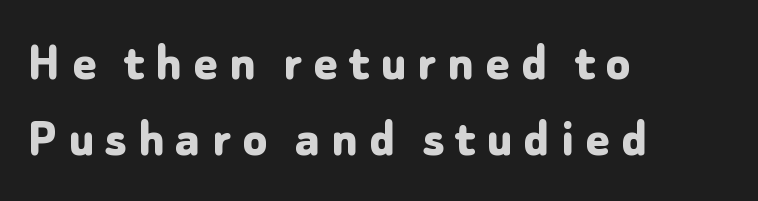
Q: Is the text bold? A: Yes.
Q: Is the text italic (slanted)? A: No, it is upright.
Q: Is the typeface a serif or a sans-serif typeface? A: Sans-serif.
Q: Is the text underlined? A: No.
Q: How is the paragraph aligned? A: Left-aligned.
Q: Is the spacing between letters normal or unusually wide? A: Unusually wide.
Q: Is the spacing between lines tight, normal or loose? A: Normal.
Q: Width (condensed, normal, or wide)? A: Normal.
Q: Stroke contrast? A: Low.
Q: x-height? A: Medium.
Q: Monospaced? A: No.
